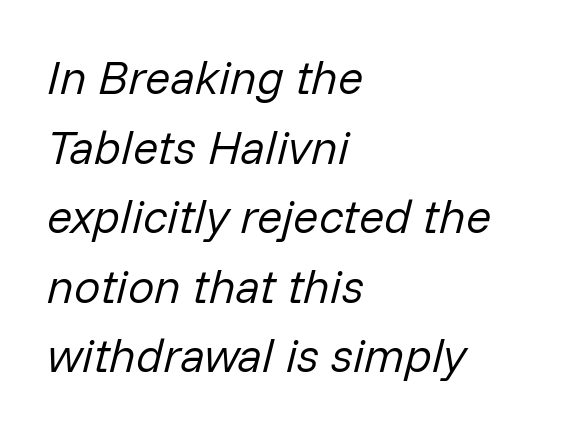
Do the characters align in a grid? No, the font is proportional. A clean baseline with only descenders dipping below it. These lines stack with their left ends in a neat column. Ink coverage per letter is moderate at most.
